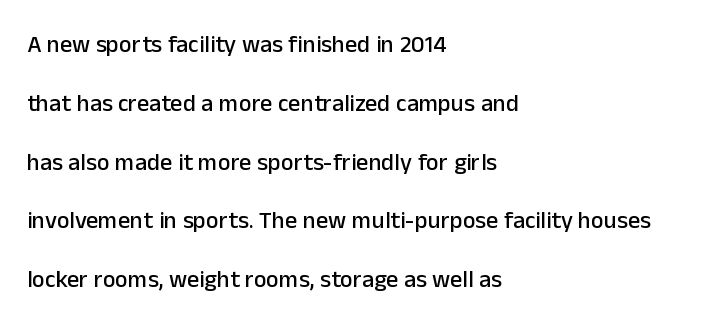
Descender tails drop into unmarked territory. Short and long lines alike share a common starting point at left. The passage shown stacks its lines with a broad gap. The gaps between neighbouring characters are ordinary and unremarkable.
